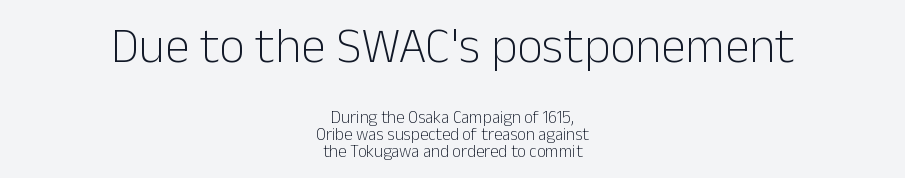
The image shows 50 px light sans-serif type, upright; set centered, tight line spacing (1.0x), normal letter spacing, not underlined; the first (top) block is 2.94x larger; low stroke contrast and a medium x-height.
